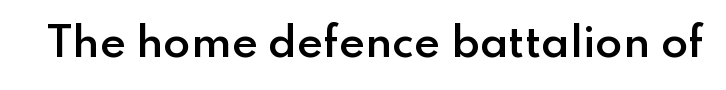
{"serif": "no", "italic": "no", "bold": "semi", "weight": "semibold", "width": "normal", "stroke_contrast": "low", "x_height": "small", "monospaced": "no", "underline": "no", "letter_spacing": "normal", "letter_spacing_em": 0.0, "glyph_px": 40}
